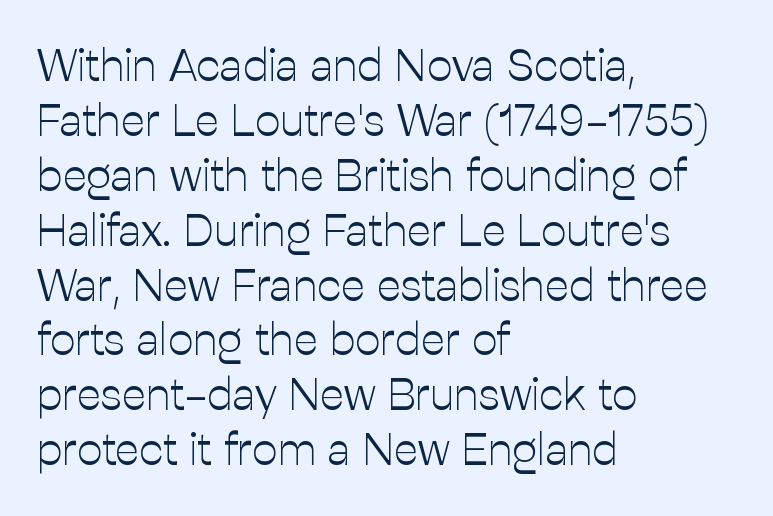
{"serif": "no", "italic": "no", "bold": "no", "weight": "light", "width": "normal", "stroke_contrast": "low", "x_height": "medium", "monospaced": "no", "underline": "no", "align": "left", "line_spacing_ratio": 1.22, "letter_spacing": "normal", "letter_spacing_em": 0.0, "glyph_px": 45}
